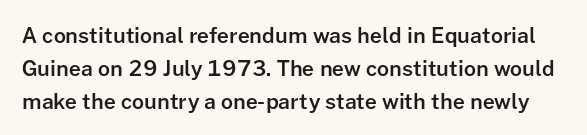
Q: Is the text bold? A: Semi-bold.
Q: Is the text italic (slanted)? A: No, it is upright.
Q: Is the text underlined? A: No.
Q: Is the spacing between letters normal or unusually wide? A: Normal.
Q: Is the spacing between lines tight, normal or loose? A: Normal.
